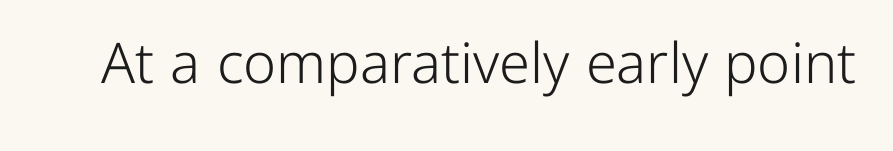
{"serif": "no", "italic": "no", "bold": "no", "weight": "light", "width": "normal", "stroke_contrast": "low", "x_height": "medium", "monospaced": "no", "underline": "no", "letter_spacing": "normal", "letter_spacing_em": 0.0, "glyph_px": 56}
